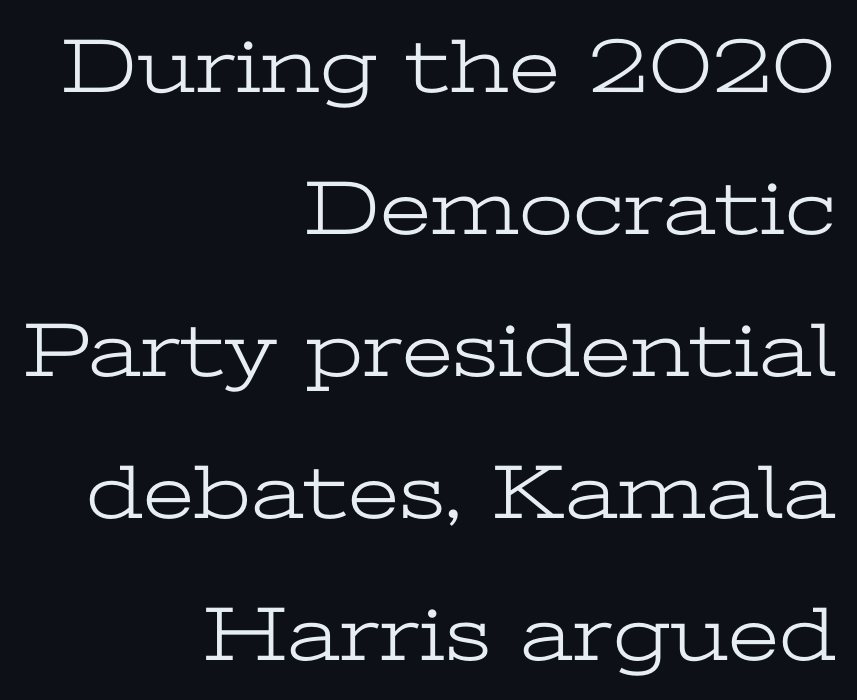
Caption: multi-line text, flush right, ragged left. Note the varied advance widths — an 'i' is clearly narrower than an 'm'. The line texture is even and compact thanks to regular tracking. Style check: upright. To sum up the face: it has serifs. The typeface has the unassuming heft of standard copy or less.
